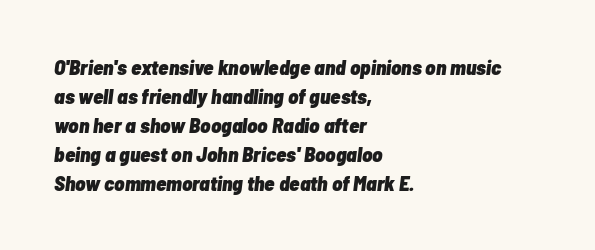
The image shows 21 px bold type, italic (leaning right); set left-aligned, normal line spacing (1.38x), normal letter spacing, not underlined.
